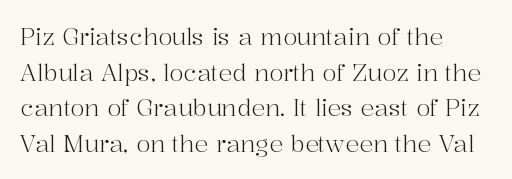
Q: Is the text bold? A: No.
Q: Is the text italic (slanted)? A: No, it is upright.
Q: Is the text underlined? A: No.
Q: How is the paragraph aligned? A: Left-aligned.
Q: Is the spacing between letters normal or unusually wide? A: Normal.
Q: Is the spacing between lines tight, normal or loose? A: Normal.
